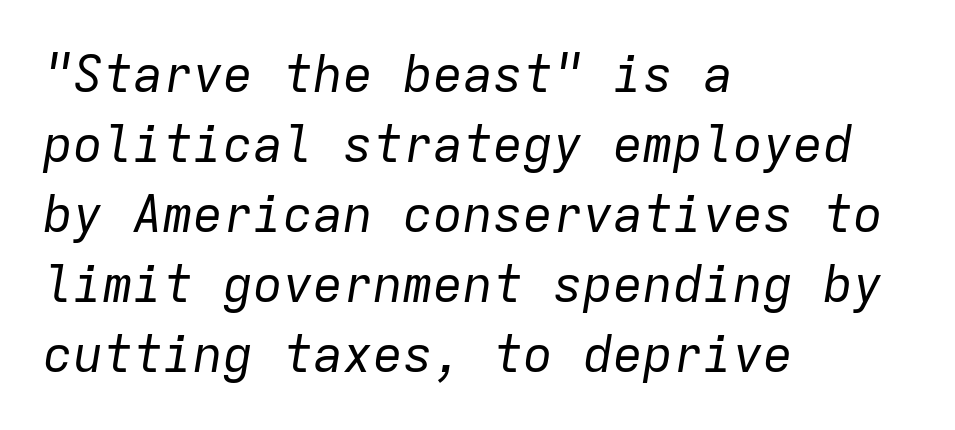
Q: Is the text bold? A: No.
Q: Is the text italic (slanted)? A: Yes, it leans right by about 9 degrees.
Q: Is the text underlined? A: No.
Q: How is the paragraph aligned? A: Left-aligned.
Q: Is the spacing between letters normal or unusually wide? A: Normal.
Q: Is the spacing between lines tight, normal or loose? A: Normal.
Q: Width (condensed, normal, or wide)? A: Normal.
Q: Stroke contrast? A: Low.
Q: x-height? A: Medium.
Q: Monospaced? A: Yes.
